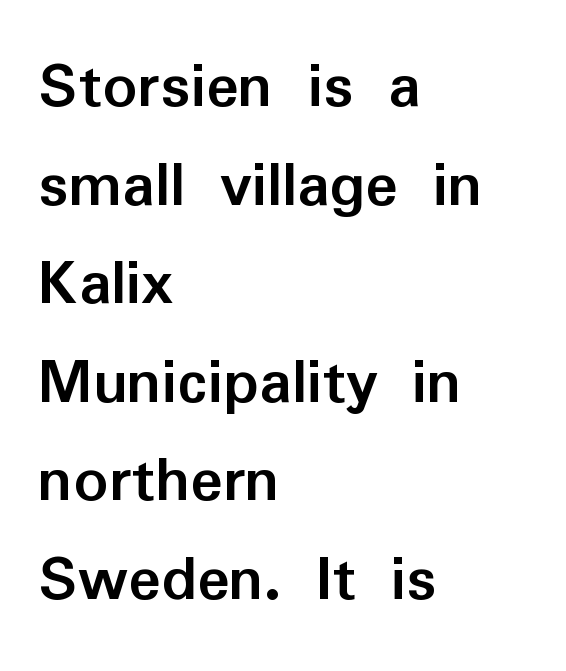
Q: Is the text bold? A: Yes.
Q: Is the text italic (slanted)? A: No, it is upright.
Q: Is the typeface a serif or a sans-serif typeface? A: Sans-serif.
Q: Is the text underlined? A: No.
Q: How is the paragraph aligned? A: Left-aligned.
Q: Is the spacing between letters normal or unusually wide? A: Normal.
Q: Is the spacing between lines tight, normal or loose? A: Normal.
Q: Width (condensed, normal, or wide)? A: Normal.
Q: Stroke contrast? A: Low.
Q: x-height? A: Medium.
Q: Monospaced? A: No.
